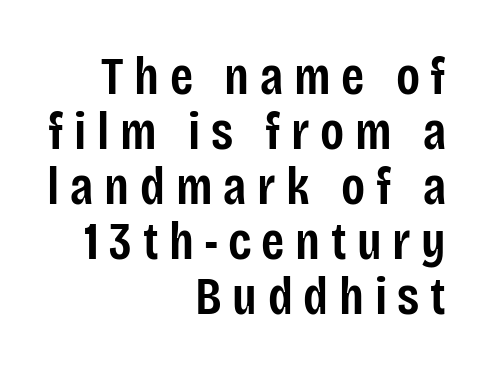
Q: Is the text bold? A: Semi-bold.
Q: Is the text italic (slanted)? A: No, it is upright.
Q: Is the typeface a serif or a sans-serif typeface? A: Sans-serif.
Q: Is the text underlined? A: No.
Q: How is the paragraph aligned? A: Right-aligned.
Q: Is the spacing between letters normal or unusually wide? A: Unusually wide.
Q: Is the spacing between lines tight, normal or loose? A: Tight.
Q: Width (condensed, normal, or wide)? A: Condensed.
Q: Stroke contrast? A: Low.
Q: x-height? A: Large.
Q: Monospaced? A: No.
